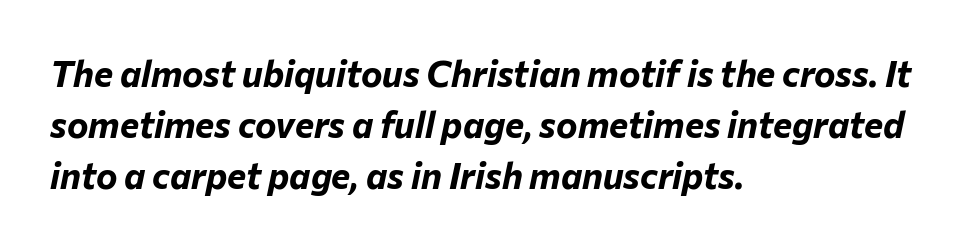
Line starts are locked; line ends wander. Honestly, the letter spacing is just normal — you wouldn't notice it. Is there much room between lines? A standard amount, neither cramped nor airy. Is this a fixed-width face? No — the glyphs have proportional, varying widths. Look at the stroke-to-counter ratio: heavy, a bold.
